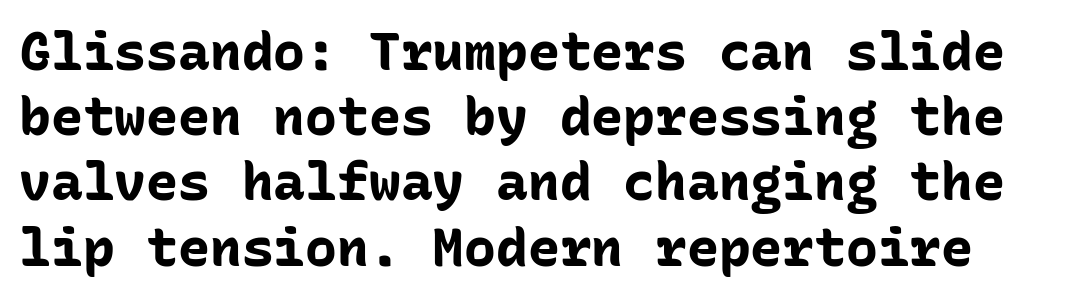
What kind of face is this? One without serifs — a sans. Nothing unusual about the tracking: characters are spaced as the font intends. Italic? Not at all — the glyphs are vertical. The glyphs have the mass of a bold cut. This rendering features lettering with no underline.
